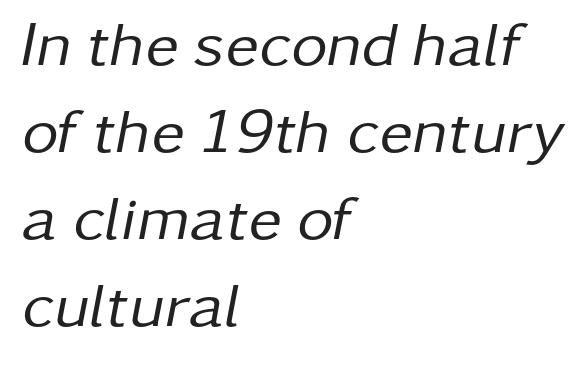
{"italic": "yes", "lean": "right", "slant_degrees": 11, "bold": "no", "weight": "regular", "width": "normal", "stroke_contrast": "low", "x_height": "medium", "monospaced": "no", "underline": "no", "align": "left", "line_spacing": "normal", "line_spacing_ratio": 1.38, "letter_spacing": "normal", "letter_spacing_em": 0.0, "glyph_px": 63}
